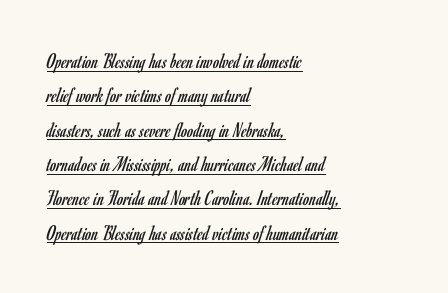
Does the copy run flush right? No — it runs flush left. These characters rest on top of a visible drawn line. Baseline-to-baseline distance is the conventional proportion of letter height. Standard letterfit; no display-style spreading of the glyphs.
